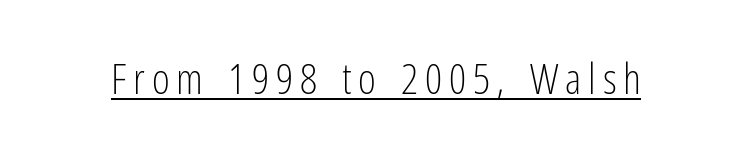
Q: Is the text bold? A: No.
Q: Is the text italic (slanted)? A: No, it is upright.
Q: Is the typeface a serif or a sans-serif typeface? A: Sans-serif.
Q: Is the text underlined? A: Yes.
Q: Width (condensed, normal, or wide)? A: Condensed.
Q: Stroke contrast? A: Low.
Q: x-height? A: Medium.
Q: Monospaced? A: No.
